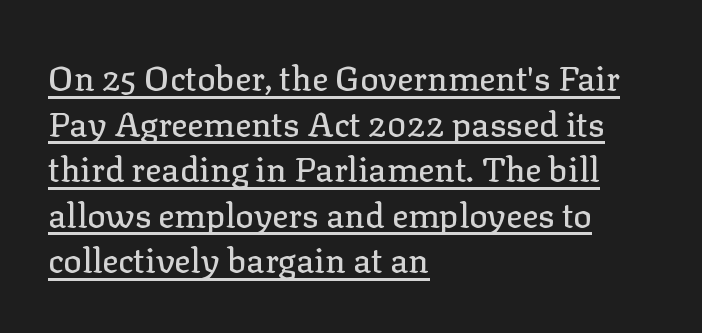
Check the space under the baseline: a stroke is drawn there. Each new line begins a customary step beneath the previous one. This rendering uses left alignment, leaving the right contour irregular. The rendering uses natural spacing where letterforms have individual widths. Check where the strokes stop: tiny serifs finish them off.
